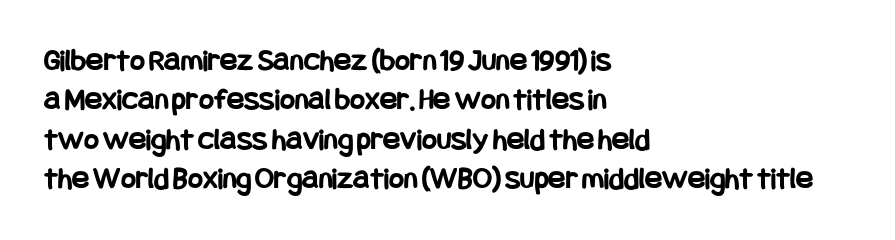
Left-aligned paragraph, ragged on the right. Compared with an ordinary text face, these strokes are far heavier — a full bold. Honestly, there is no underline to notice here at all. Compared with typical body copy, the letter spacing here is the same. Ascenders rise straight up at ninety degrees.
